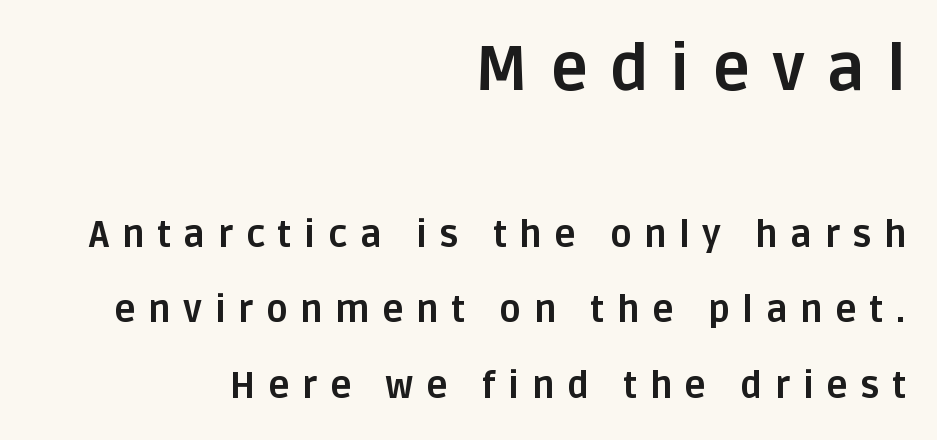
Q: Is the text bold? A: Yes.
Q: Is the text italic (slanted)? A: No, it is upright.
Q: Is the typeface a serif or a sans-serif typeface? A: Sans-serif.
Q: Is the text underlined? A: No.
Q: How is the paragraph aligned? A: Right-aligned.
Q: Is the spacing between letters normal or unusually wide? A: Unusually wide.
Q: Is the spacing between lines tight, normal or loose? A: Loose.
Q: Which block of text is set in a larger size, the first (top) or the second (bottom)? A: The first (top) one.
Q: Width (condensed, normal, or wide)? A: Normal.
Q: Stroke contrast? A: Low.
Q: x-height? A: Large.
Q: Monospaced? A: No.
